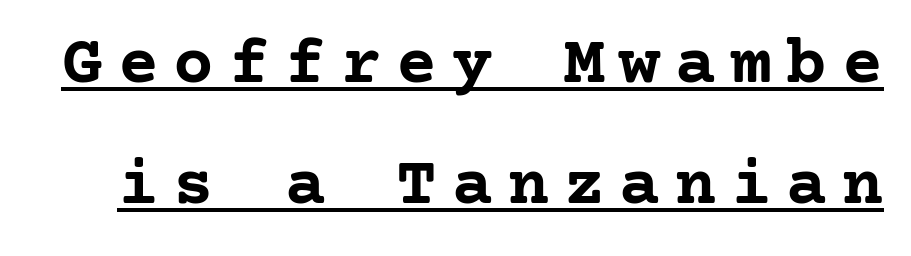
{"serif": "yes", "italic": "no", "bold": "yes", "weight": "semibold", "width": "normal", "stroke_contrast": "low", "x_height": "medium", "underline": "yes", "line_spacing_ratio": 1.78, "letter_spacing": "wide", "letter_spacing_em": 0.22, "glyph_px": 68}
